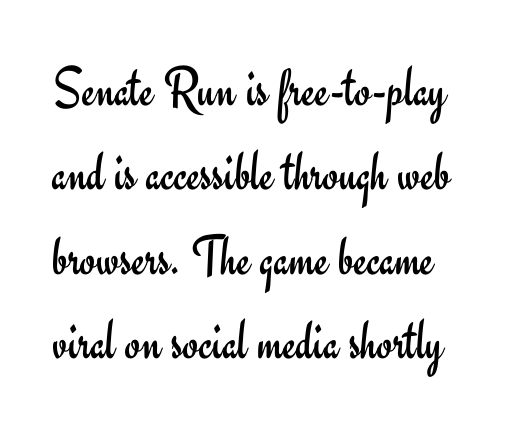
This rendering features lettering with no underline. The designer left line spacing at the default. The text was rendered using a sans face with plain stroke endings. This rendering leaves character spacing at its baseline value. A quiet, ordinary-to-light weight characterises the typeface. Do the characters align in a grid? No, the font is proportional.
